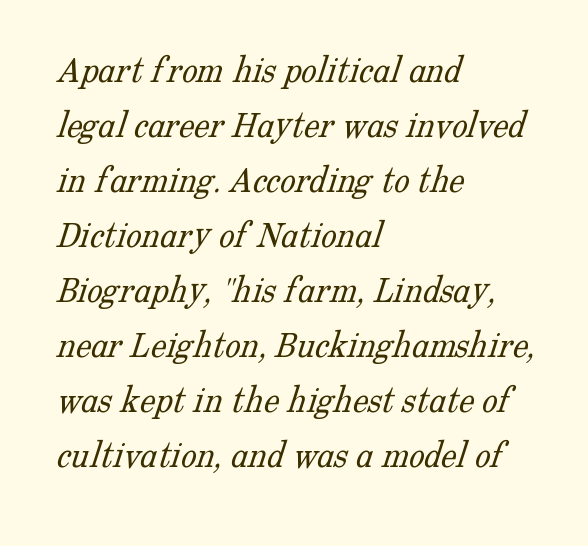
{"serif": "yes", "bold": "no", "weight": "light", "width": "normal", "stroke_contrast": "low", "x_height": "medium", "monospaced": "no", "underline": "no", "align": "left", "line_spacing": "normal", "line_spacing_ratio": 1.41, "letter_spacing": "normal", "letter_spacing_em": 0.0, "glyph_px": 39}
